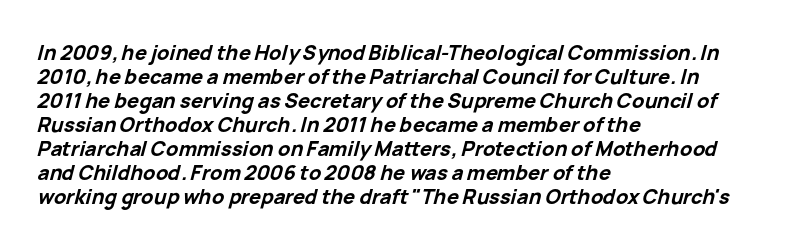
{"italic": "yes", "lean": "right", "slant_degrees": 15, "bold": "yes", "underline": "no", "align": "left", "line_spacing_ratio": 1.2, "letter_spacing": "normal", "letter_spacing_em": 0.0, "glyph_px": 20}
